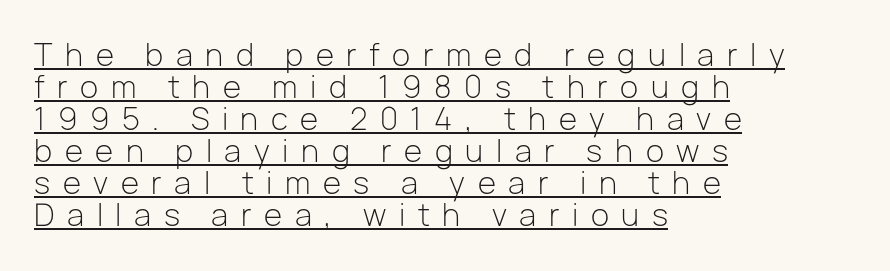
These lines are composed in type without serifs. Every stem runs plumb, perpendicular to the baseline. Leading is clearly below the norm, producing a dense column. The letters are spread apart with noticeably loose tracking. The face looks like a standard text weight, possibly lighter.
